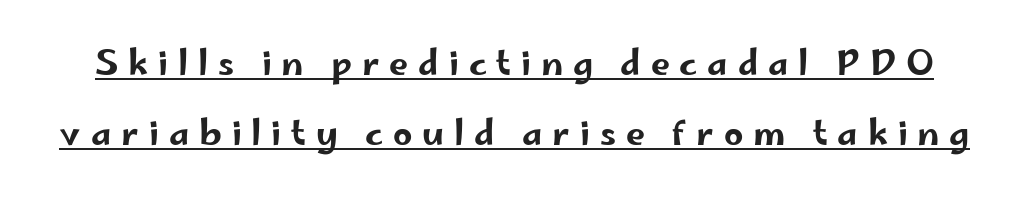
Q: Is the text italic (slanted)? A: No, it is upright.
Q: Is the typeface a serif or a sans-serif typeface? A: Sans-serif.
Q: Is the text underlined? A: Yes.
Q: Is the spacing between letters normal or unusually wide? A: Unusually wide.
Q: Is the spacing between lines tight, normal or loose? A: Loose.
Q: Width (condensed, normal, or wide)? A: Wide.
Q: Stroke contrast? A: Low.
Q: x-height? A: Small.
Q: Monospaced? A: No.
